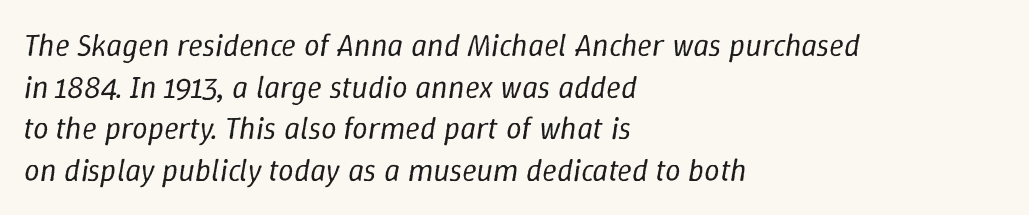
{"italic": "yes", "lean": "right", "slant_degrees": 9, "bold": "no", "weight": "regular", "width": "normal", "stroke_contrast": "low", "x_height": "medium", "monospaced": "no", "underline": "no", "align": "left", "line_spacing": "normal", "line_spacing_ratio": 1.34, "letter_spacing": "normal", "letter_spacing_em": 0.0, "glyph_px": 31}
